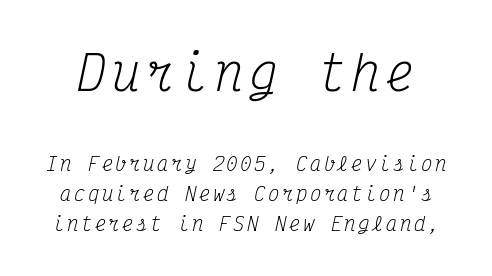
Vertical stems look standard width or narrower in stroke. The rendering uses a moderate line-height, typical for paragraphs. The glyphs look as if they've been sheared to an angle. Is this a fixed-width face? Yes — each glyph sits in an identical cell. Letters rest on an invisible, unmarked baseline.
